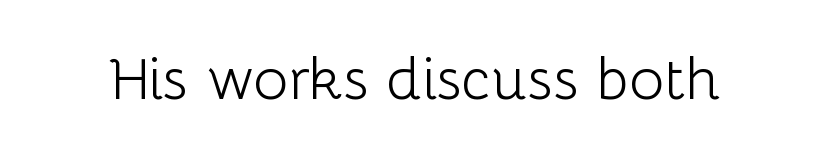
The image shows 59 px light sans-serif type, upright; set normal letter spacing, not underlined; low stroke contrast and a medium x-height.
